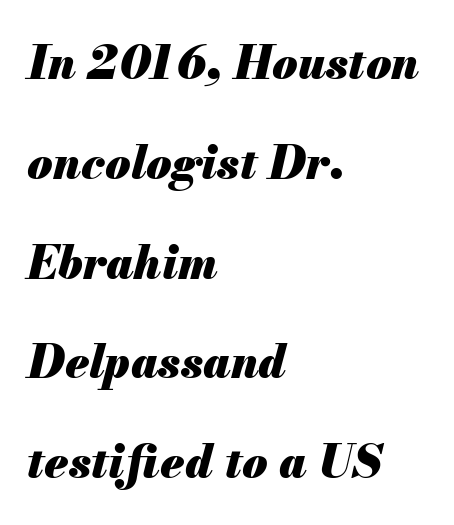
The image shows 46 px heavy type, italic (leaning right); set left-aligned, loose line spacing (2.17x), normal letter spacing, not underlined; medium stroke contrast and a small x-height.
